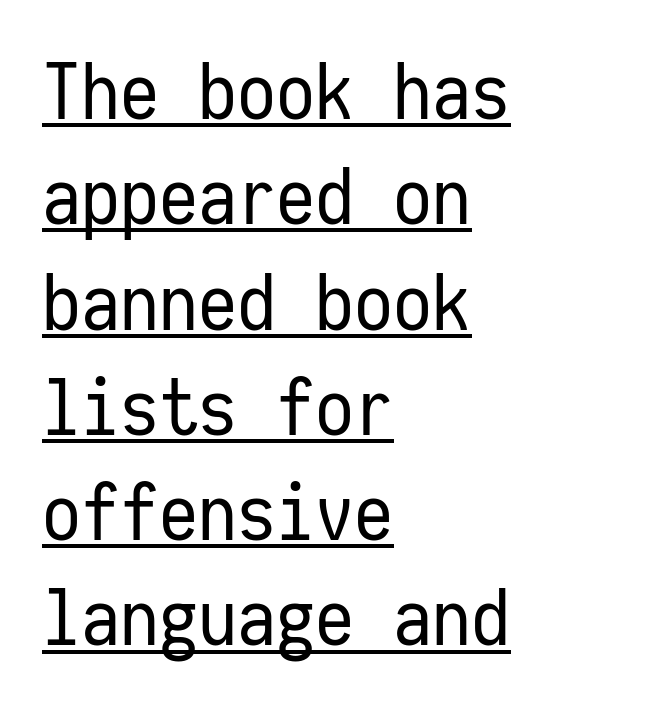
The image shows 78 px regular-weight, condensed sans-serif type, upright, monospaced; set left-aligned, normal line spacing (1.35x), normal letter spacing, underlined; low stroke contrast and a medium x-height.
